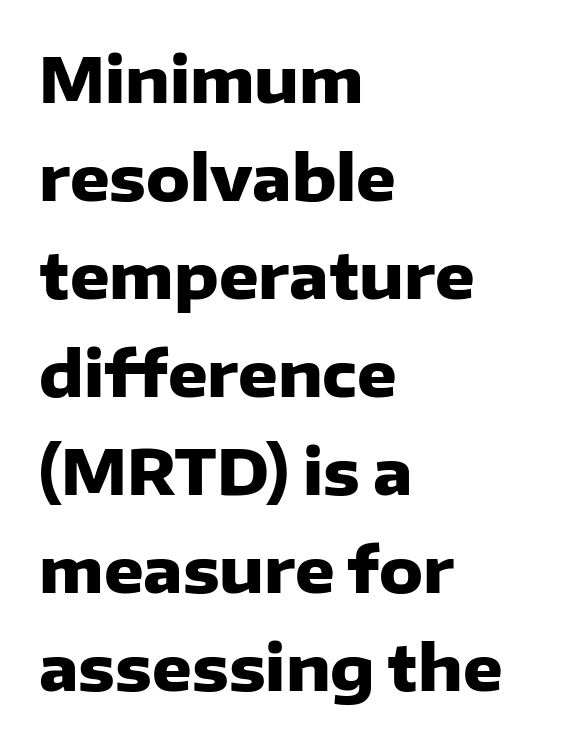
{"serif": "no", "italic": "no", "bold": "yes", "weight": "heavy", "width": "normal", "stroke_contrast": "low", "x_height": "medium", "monospaced": "no", "underline": "no", "align": "left", "line_spacing": "normal", "line_spacing_ratio": 1.58, "letter_spacing": "normal", "letter_spacing_em": 0.0, "glyph_px": 62}
